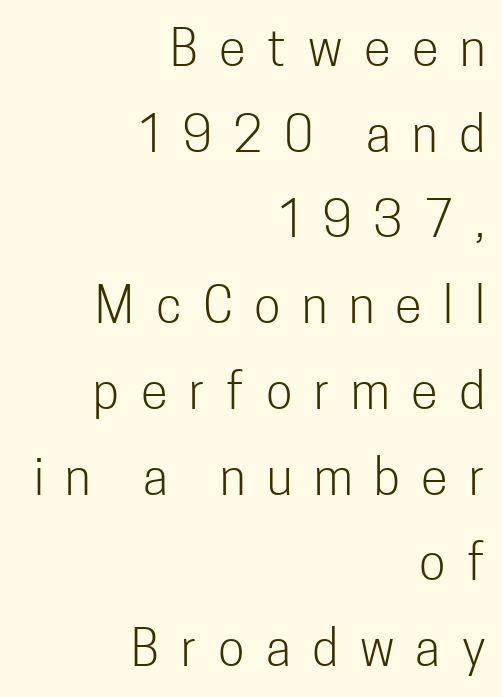
Q: Is the text bold? A: No.
Q: Is the text italic (slanted)? A: No, it is upright.
Q: Is the typeface a serif or a sans-serif typeface? A: Sans-serif.
Q: Is the text underlined? A: No.
Q: How is the paragraph aligned? A: Right-aligned.
Q: Is the spacing between letters normal or unusually wide? A: Unusually wide.
Q: Width (condensed, normal, or wide)? A: Condensed.
Q: Stroke contrast? A: Low.
Q: x-height? A: Medium.
Q: Monospaced? A: No.
